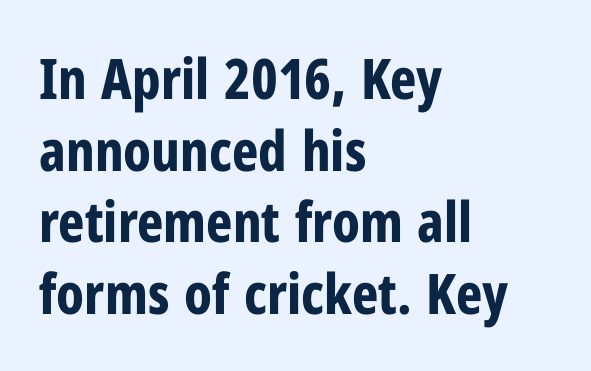
{"serif": "no", "italic": "no", "bold": "yes", "weight": "bold", "width": "condensed", "stroke_contrast": "low", "x_height": "medium", "monospaced": "no", "underline": "no", "align": "left", "line_spacing": "normal", "line_spacing_ratio": 1.28, "letter_spacing": "normal", "letter_spacing_em": 0.0, "glyph_px": 56}
